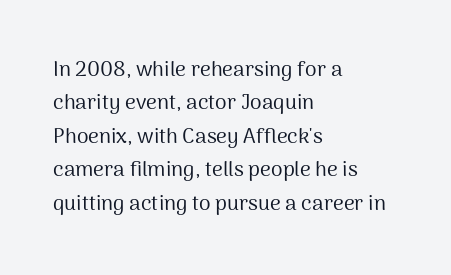
The image shows 21 px text type, upright; set left-aligned, normal line spacing (1.59x), normal letter spacing, not underlined.
